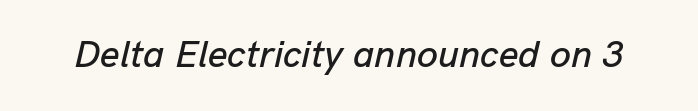
Q: Is the text italic (slanted)? A: Yes, it leans right by about 13 degrees.
Q: Is the text underlined? A: No.
Q: Is the spacing between letters normal or unusually wide? A: Normal.
Q: Width (condensed, normal, or wide)? A: Normal.
Q: Stroke contrast? A: Low.
Q: x-height? A: Medium.
Q: Monospaced? A: No.
